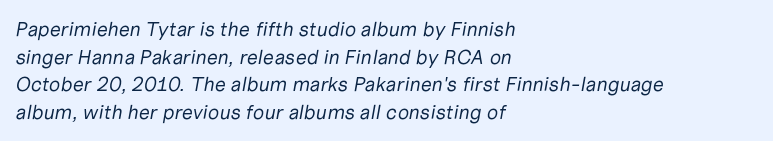
{"italic": "yes", "lean": "right", "slant_degrees": 10, "bold": "no", "underline": "no", "align": "left", "line_spacing": "normal", "line_spacing_ratio": 1.38, "letter_spacing": "normal", "letter_spacing_em": 0.0, "glyph_px": 20}
